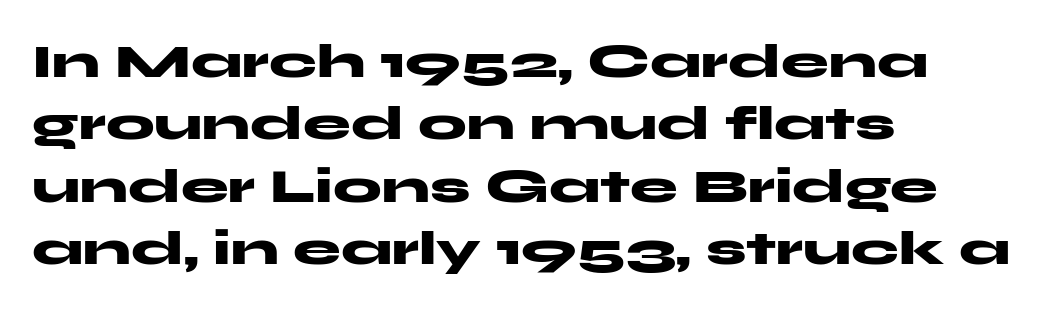
The image shows 48 px heavy, wide sans-serif type, upright; set left-aligned, normal line spacing (1.3x), normal letter spacing, not underlined; medium stroke contrast and a medium x-height.
